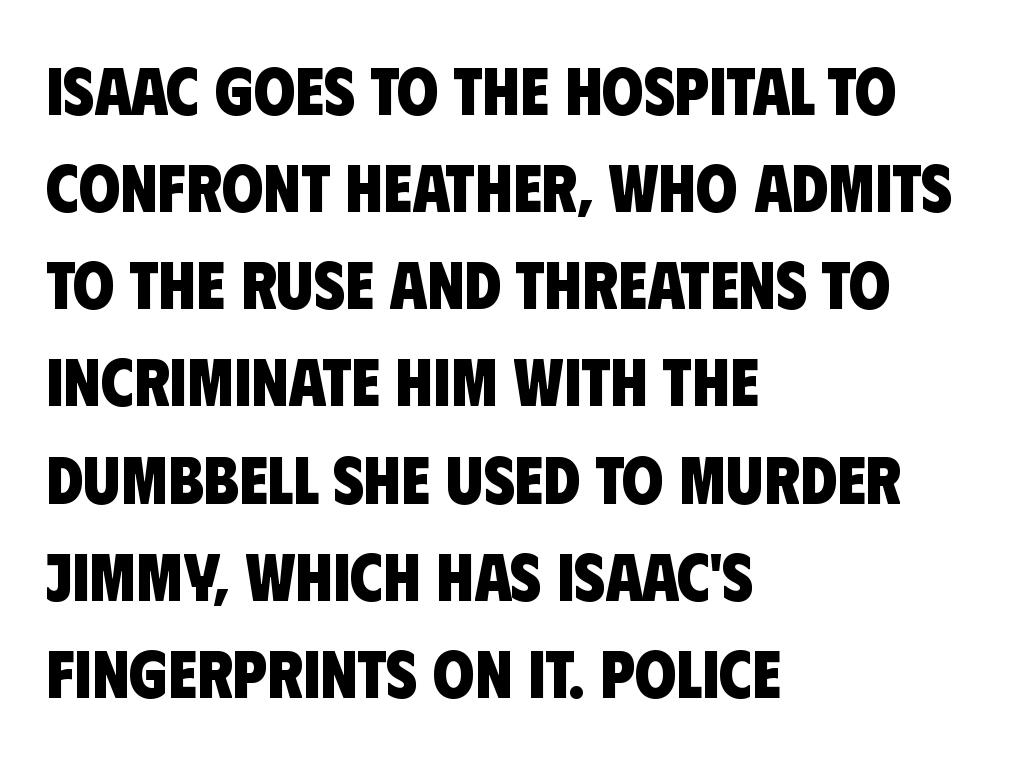
The image shows 67 px heavy, condensed sans-serif type; set left-aligned, normal line spacing (1.45x), normal letter spacing, not underlined; low stroke contrast and a large x-height.
